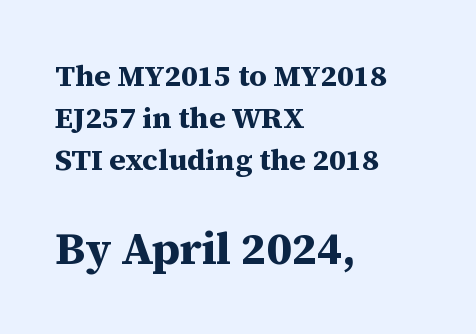
The image shows 45 px bold serif type, upright; set left-aligned, normal line spacing (1.4x), normal letter spacing, not underlined; the second (bottom) block is 1.5x larger; medium stroke contrast and a medium x-height.
